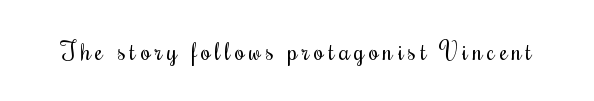
The strip under each line holds only bare page. Stroke thickness stays within the range of a standard reading face or lighter.
